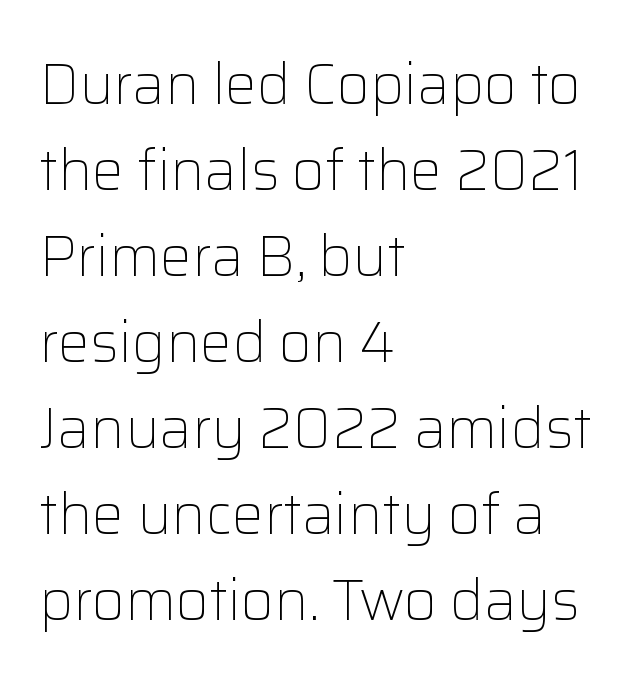
How would I describe the line gaps? Plain and ordinary. Counters stay open thanks to moderate or lighter strokes. Left-aligned paragraph, ragged on the right. You can tell it's not italic because the verticals are truly vertical. Proportional: the letters do not fall into vertical columns.
